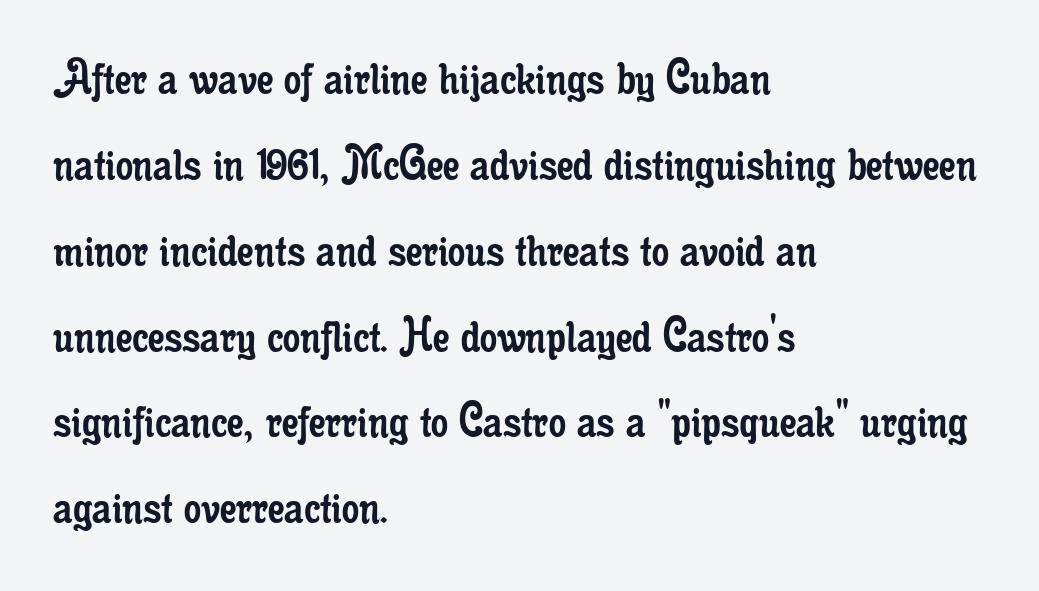
Do the characters align in a grid? No, the font is proportional. Does the copy run flush right? No — it runs flush left. The text was rendered using a seriffed face with decorative stroke endings. Normally led — the rows are evenly, conventionally spaced. The characters are drawn with everyday or finer stroke widths. The words here are not underlined.
